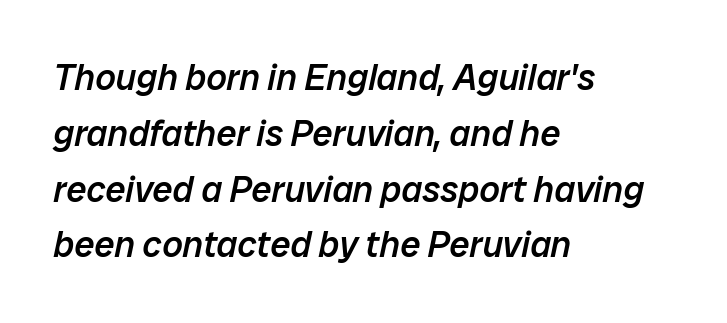
This sample is left-justified, so line endings fall wherever the words run out. Looks like regular typesetting: each glyph gets only the width it needs. The face used here is a semibold: visibly heavier than regular, lighter than bold. Descenders are the only things crossing below the line. The typography opts for an oblique posture over an upright one.
